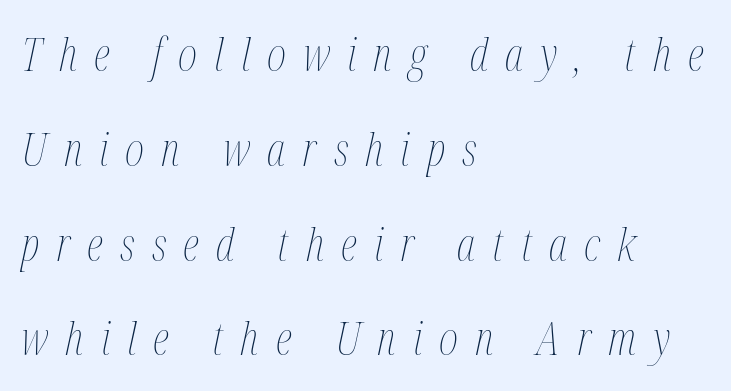
Q: Is the text bold? A: No.
Q: Is the text italic (slanted)? A: Yes, it leans right by about 12 degrees.
Q: Is the text underlined? A: No.
Q: How is the paragraph aligned? A: Left-aligned.
Q: Is the spacing between letters normal or unusually wide? A: Unusually wide.
Q: Is the spacing between lines tight, normal or loose? A: Loose.
Q: Width (condensed, normal, or wide)? A: Condensed.
Q: Stroke contrast? A: Medium.
Q: x-height? A: Medium.
Q: Monospaced? A: No.
